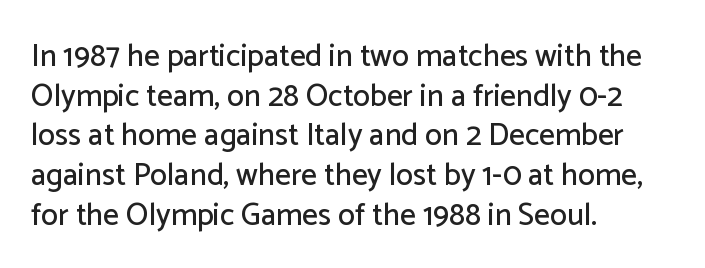
{"serif": "no", "italic": "no", "width": "normal", "stroke_contrast": "low", "x_height": "medium", "monospaced": "no", "underline": "no", "align": "left", "line_spacing": "normal", "line_spacing_ratio": 1.28, "letter_spacing": "normal", "letter_spacing_em": 0.0, "glyph_px": 31}
